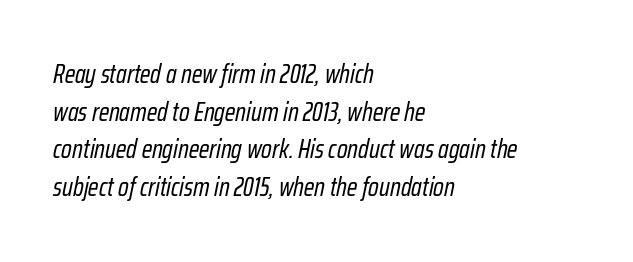
The image shows 26 px text type, italic (leaning right); set left-aligned, normal line spacing (1.45x), normal letter spacing, not underlined.
